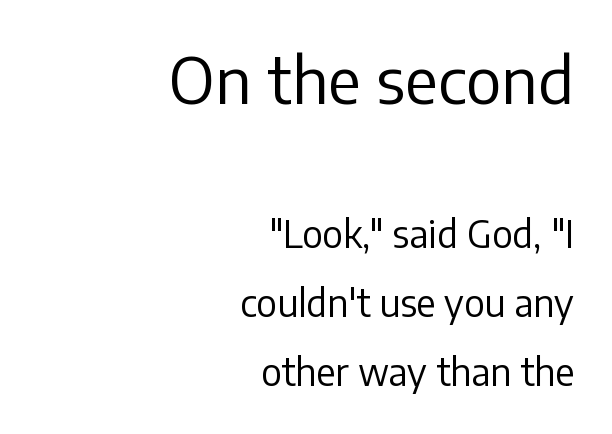
{"serif": "no", "italic": "no", "bold": "no", "weight": "regular", "width": "normal", "stroke_contrast": "low", "x_height": "medium", "monospaced": "no", "underline": "no", "align": "right", "line_spacing_ratio": 1.87, "letter_spacing": "normal", "letter_spacing_em": 0.0, "larger_block": "first", "size_ratio": 1.73, "glyph_px": 64}
